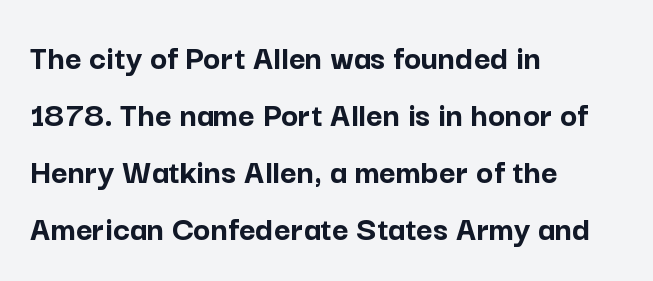
The image shows 36 px semibold sans-serif type, upright; set left-aligned, normal line spacing (1.58x), normal letter spacing, not underlined; low stroke contrast and a medium x-height.
